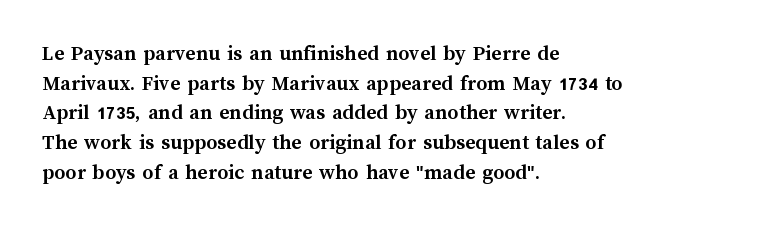
{"italic": "no", "bold": "yes", "underline": "no", "align": "left", "line_spacing": "normal", "line_spacing_ratio": 1.35, "letter_spacing": "normal", "letter_spacing_em": 0.0, "glyph_px": 22}
